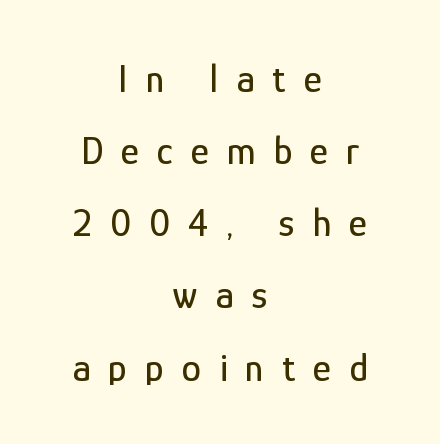
The image shows 39 px condensed sans-serif type, upright; set centered, line spacing 1.85x, unusually wide letter spacing (+0.46 em), not underlined; low stroke contrast and a medium x-height.
